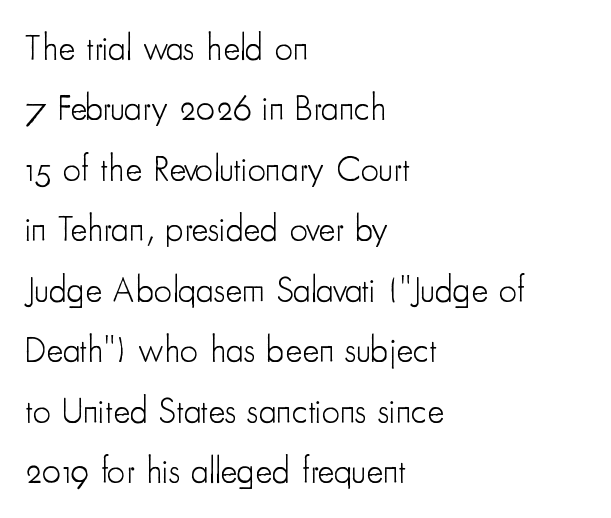
Q: Is the text bold? A: No.
Q: Is the text italic (slanted)? A: No, it is upright.
Q: Is the typeface a serif or a sans-serif typeface? A: Sans-serif.
Q: Is the text underlined? A: No.
Q: How is the paragraph aligned? A: Left-aligned.
Q: Is the spacing between letters normal or unusually wide? A: Normal.
Q: Is the spacing between lines tight, normal or loose? A: Normal.
Q: Width (condensed, normal, or wide)? A: Condensed.
Q: Stroke contrast? A: Low.
Q: x-height? A: Small.
Q: Monospaced? A: No.
